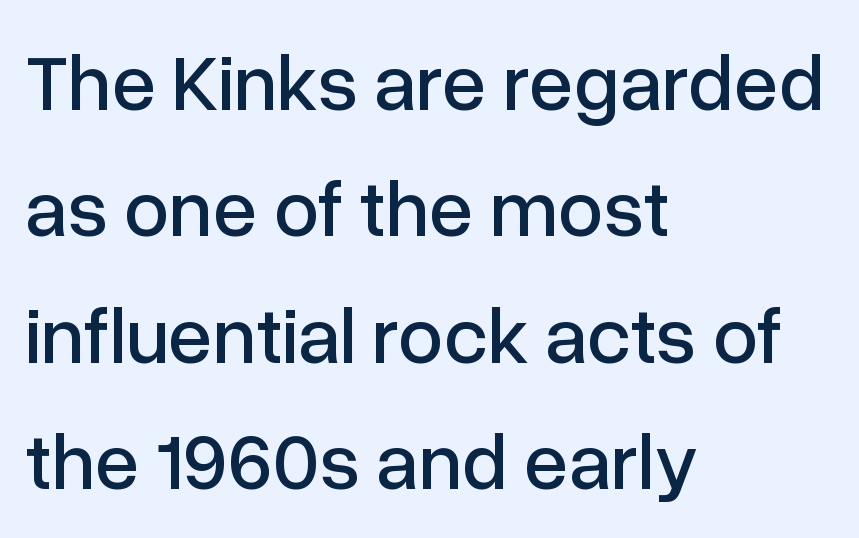
Q: Is the text italic (slanted)? A: No, it is upright.
Q: Is the typeface a serif or a sans-serif typeface? A: Sans-serif.
Q: Is the text underlined? A: No.
Q: How is the paragraph aligned? A: Left-aligned.
Q: Is the spacing between letters normal or unusually wide? A: Normal.
Q: Is the spacing between lines tight, normal or loose? A: Normal.
Q: Width (condensed, normal, or wide)? A: Normal.
Q: Stroke contrast? A: Low.
Q: x-height? A: Medium.
Q: Monospaced? A: No.
